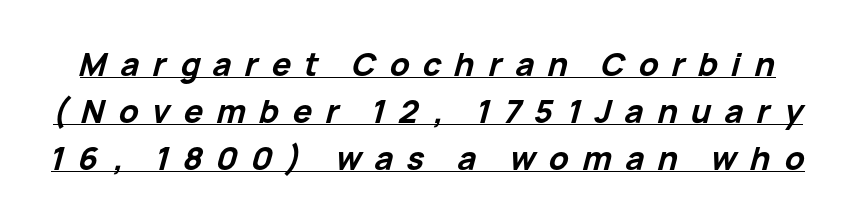
{"italic": "yes", "lean": "right", "slant_degrees": 15, "bold": "yes", "weight": "bold", "width": "normal", "stroke_contrast": "low", "x_height": "medium", "monospaced": "no", "underline": "yes", "line_spacing": "normal", "line_spacing_ratio": 1.47, "letter_spacing": "wide", "letter_spacing_em": 0.42, "glyph_px": 32}
